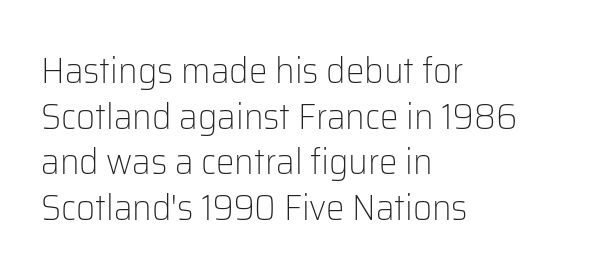
{"serif": "no", "italic": "no", "bold": "no", "weight": "light", "width": "normal", "stroke_contrast": "low", "x_height": "medium", "monospaced": "no", "underline": "no", "align": "left", "line_spacing_ratio": 1.23, "letter_spacing": "normal", "letter_spacing_em": 0.0, "glyph_px": 37}
